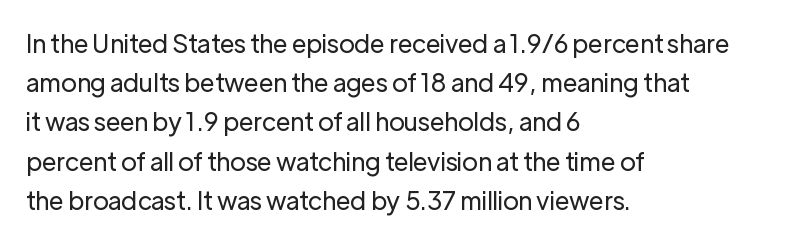
Q: Is the text bold? A: No.
Q: Is the text italic (slanted)? A: No, it is upright.
Q: Is the text underlined? A: No.
Q: How is the paragraph aligned? A: Left-aligned.
Q: Is the spacing between letters normal or unusually wide? A: Normal.
Q: Is the spacing between lines tight, normal or loose? A: Normal.
